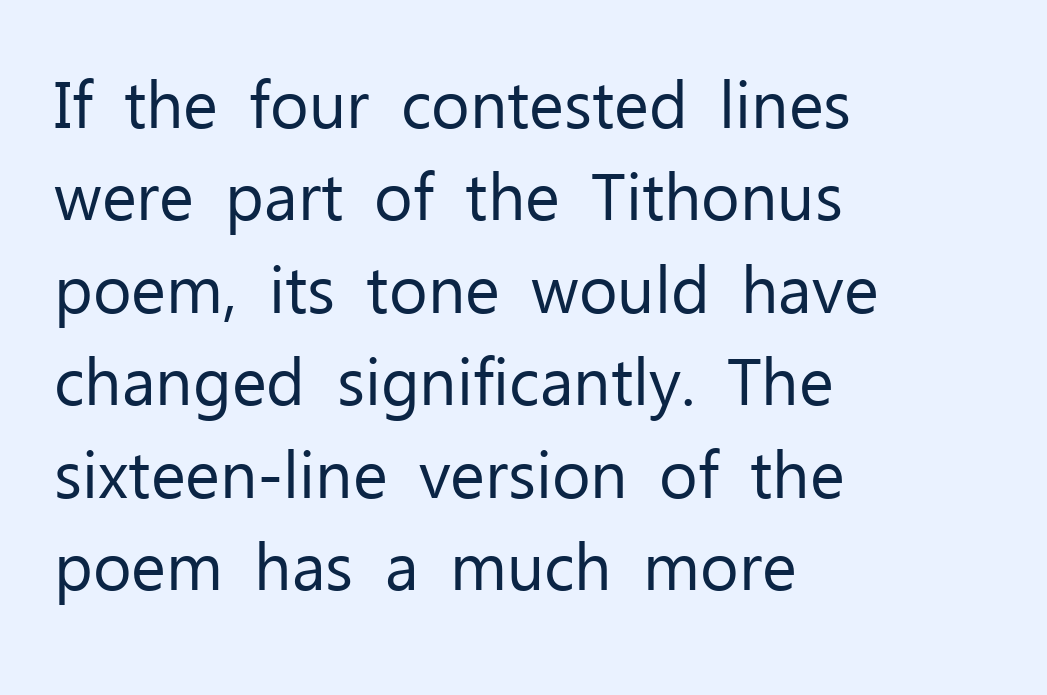
{"serif": "no", "italic": "no", "bold": "no", "weight": "regular", "width": "normal", "stroke_contrast": "low", "x_height": "medium", "monospaced": "no", "underline": "no", "align": "left", "line_spacing": "normal", "line_spacing_ratio": 1.4, "letter_spacing": "normal", "letter_spacing_em": 0.0, "glyph_px": 66}
